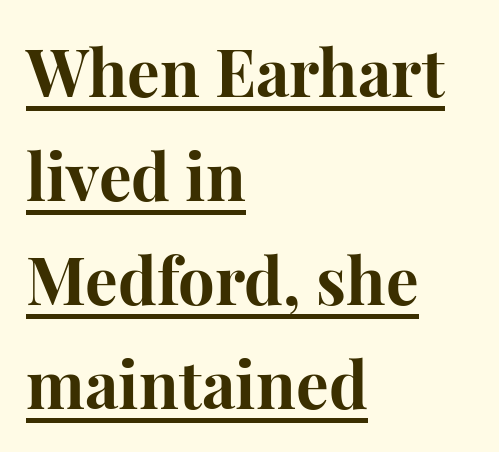
The image shows 65 px bold serif type, upright; set left-aligned, normal line spacing (1.6x), normal letter spacing, underlined; high stroke contrast and a medium x-height.
